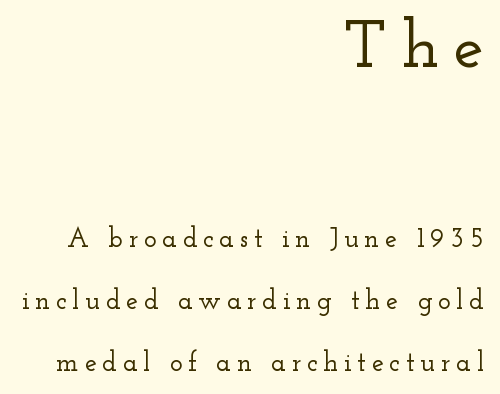
{"serif": "yes", "italic": "no", "width": "wide", "stroke_contrast": "low", "x_height": "small", "monospaced": "no", "underline": "no", "align": "right", "line_spacing": "loose", "line_spacing_ratio": 2.29, "letter_spacing": "wide", "letter_spacing_em": 0.21, "larger_block": "first", "size_ratio": 2.52, "glyph_px": 68}
